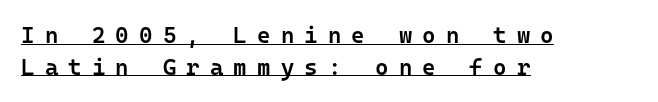
The image shows 23 px text type, upright; set left-aligned, normal line spacing (1.37x), unusually wide letter spacing (+0.44 em), underlined.
